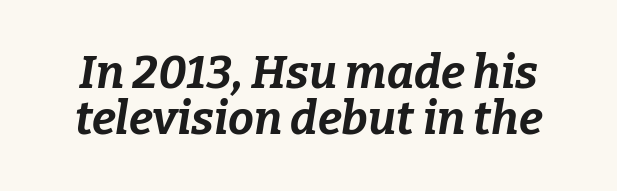
{"italic": "yes", "lean": "right", "slant_degrees": 9, "bold": "yes", "weight": "bold", "width": "normal", "stroke_contrast": "low", "x_height": "medium", "monospaced": "no", "underline": "no", "line_spacing": "tight", "line_spacing_ratio": 1.0, "letter_spacing": "normal", "letter_spacing_em": 0.0, "glyph_px": 46}
